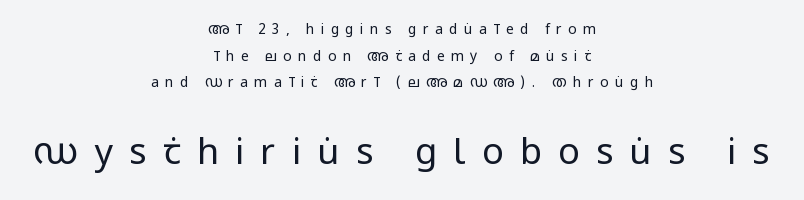
The image shows 36 px regular-weight, condensed sans-serif type, upright; set centered, loose line spacing (1.9x), unusually wide letter spacing (+0.45 em), not underlined; the second (bottom) block is 2.57x larger; low stroke contrast and a large x-height.
